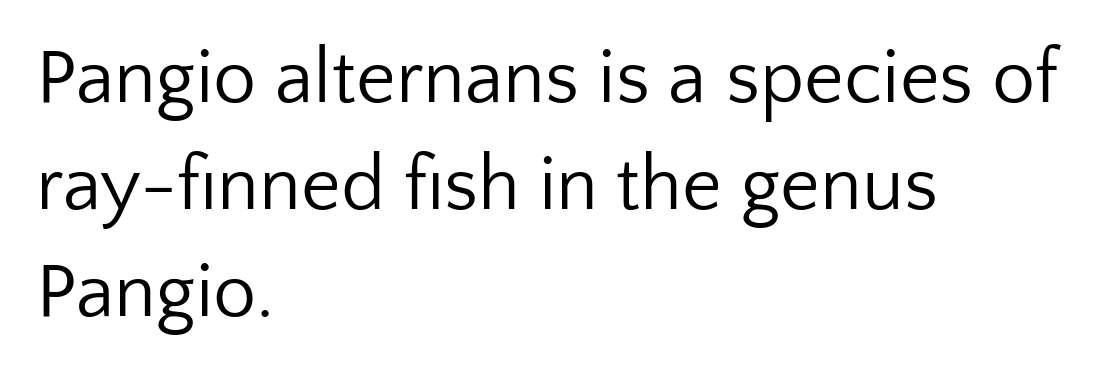
{"serif": "no", "italic": "no", "bold": "no", "weight": "regular", "width": "normal", "stroke_contrast": "low", "x_height": "medium", "monospaced": "no", "underline": "no", "align": "left", "line_spacing": "normal", "line_spacing_ratio": 1.39, "letter_spacing": "normal", "letter_spacing_em": 0.0, "glyph_px": 77}
